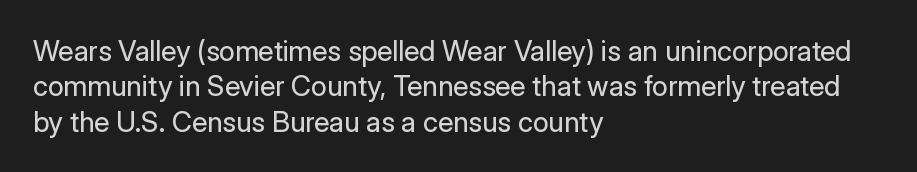
{"serif": "no", "italic": "no", "bold": "no", "weight": "regular", "width": "normal", "stroke_contrast": "low", "x_height": "medium", "monospaced": "no", "underline": "no", "align": "left", "line_spacing": "normal", "line_spacing_ratio": 1.26, "letter_spacing": "normal", "letter_spacing_em": 0.0, "glyph_px": 28}
